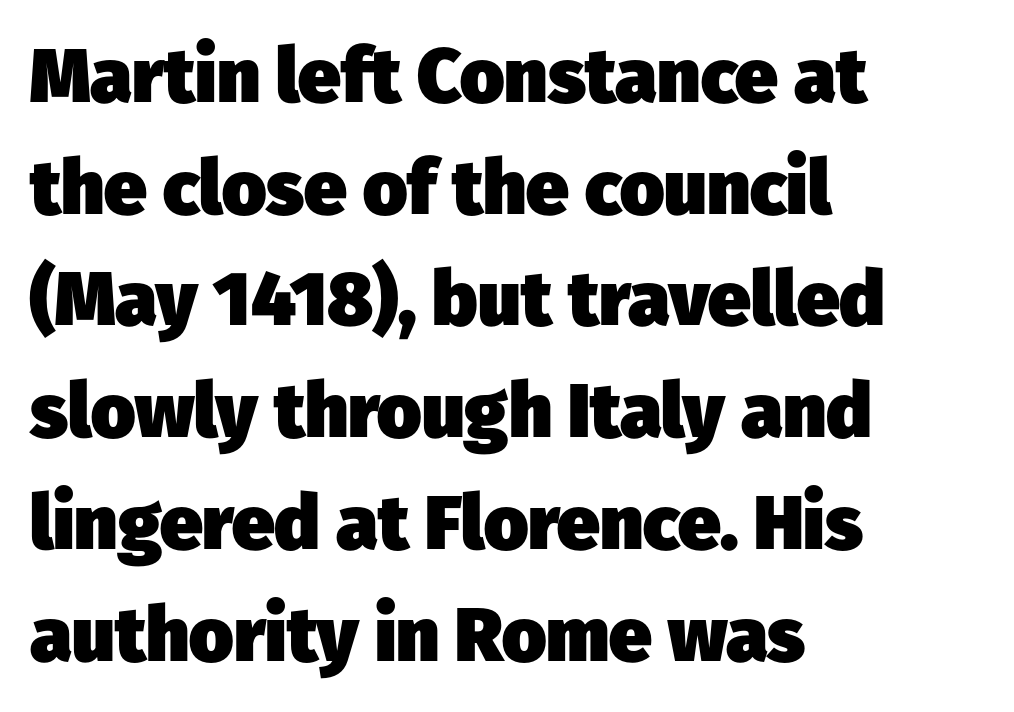
{"serif": "no", "bold": "yes", "weight": "heavy", "width": "normal", "stroke_contrast": "low", "x_height": "medium", "monospaced": "no", "underline": "no", "align": "left", "line_spacing": "normal", "line_spacing_ratio": 1.47, "letter_spacing": "normal", "letter_spacing_em": 0.0, "glyph_px": 76}
